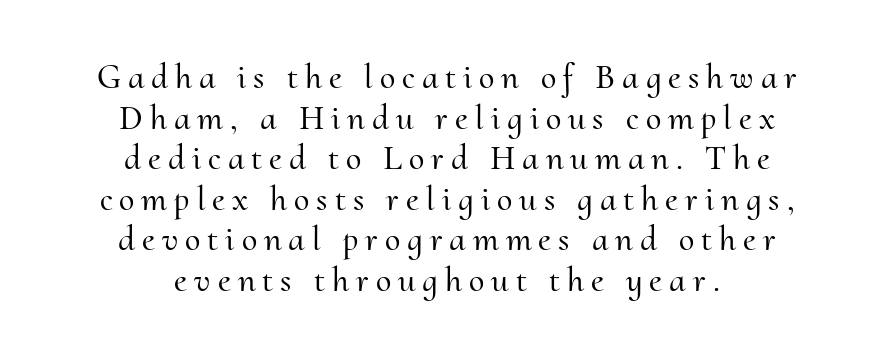
Q: Is the text italic (slanted)? A: No, it is upright.
Q: Is the typeface a serif or a sans-serif typeface? A: Serif.
Q: Is the text underlined? A: No.
Q: How is the paragraph aligned? A: Centered.
Q: Is the spacing between letters normal or unusually wide? A: Unusually wide.
Q: Width (condensed, normal, or wide)? A: Normal.
Q: Stroke contrast? A: Medium.
Q: x-height? A: Small.
Q: Monospaced? A: No.
